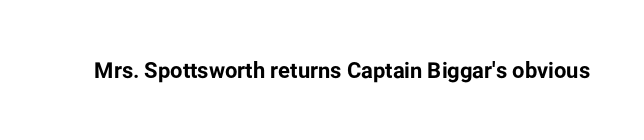
{"italic": "no", "bold": "yes", "underline": "no", "letter_spacing": "normal", "letter_spacing_em": 0.0, "glyph_px": 22}
